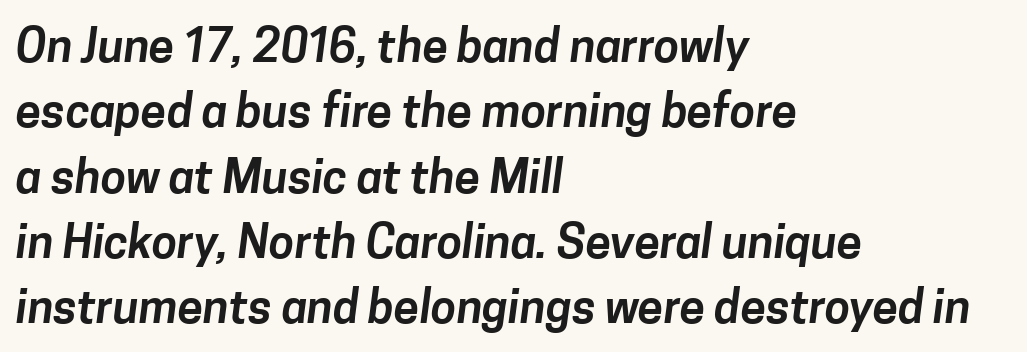
The image shows 46 px sans-serif type; set left-aligned, normal line spacing (1.42x), normal letter spacing, not underlined; low stroke contrast and a medium x-height.
